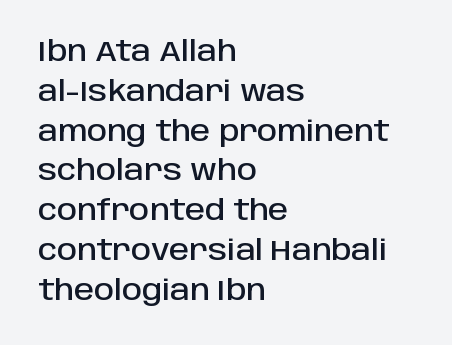
Compared with typical body copy, the letter spacing here is the same. The text block is weighted toward the left margin, trailing off unevenly rightward. Rule under the text: the space is simply empty. Vertical spacing — default. The axis of the letterforms is exactly vertical.
